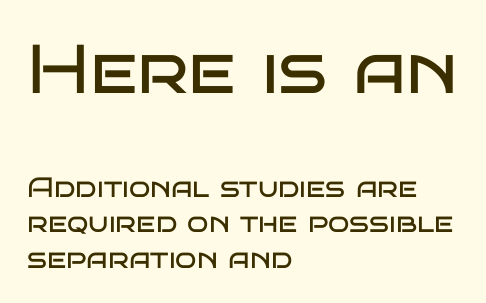
Q: Is the text bold? A: No.
Q: Is the text italic (slanted)? A: No, it is upright.
Q: Is the typeface a serif or a sans-serif typeface? A: Sans-serif.
Q: Is the text underlined? A: No.
Q: How is the paragraph aligned? A: Left-aligned.
Q: Is the spacing between letters normal or unusually wide? A: Normal.
Q: Is the spacing between lines tight, normal or loose? A: Normal.
Q: Which block of text is set in a larger size, the first (top) or the second (bottom)? A: The first (top) one.
Q: Width (condensed, normal, or wide)? A: Wide.
Q: Stroke contrast? A: Low.
Q: x-height? A: Large.
Q: Monospaced? A: No.
